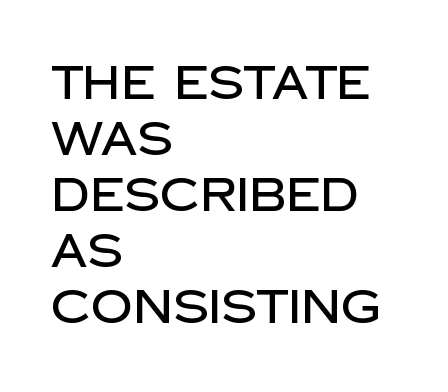
The image shows 46 px sans-serif type, upright; set left-aligned, line spacing 1.22x, normal letter spacing, not underlined; low stroke contrast and a large x-height.
